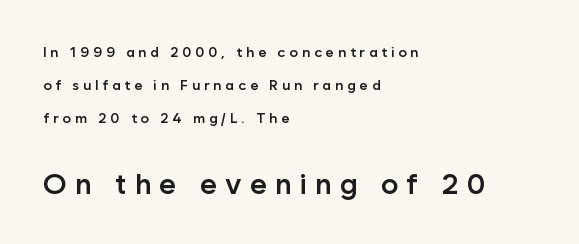
The image shows 29 px semibold sans-serif type, upright; set left-aligned, loose line spacing (2.37x), unusually wide letter spacing (+0.28 em), not underlined; the second (bottom) block is 2.07x larger; low stroke contrast and a medium x-height.
